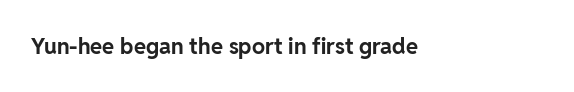
Short note: letters normally spaced. Words float on clear page, feet unadorned. The letters stand upright; this is a roman face. Heavy, bold letterforms.
